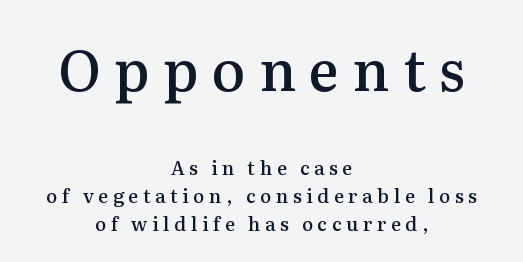
Observe the serifs anchoring each vertical stroke in this sample. Spacing verdict: proportional, widths tailored to each character. Check the space under the baseline: it is left empty. Summary of vertical rhythm: regular, with standard interline spacing. The paragraph has two soft edges and a firm central axis.
